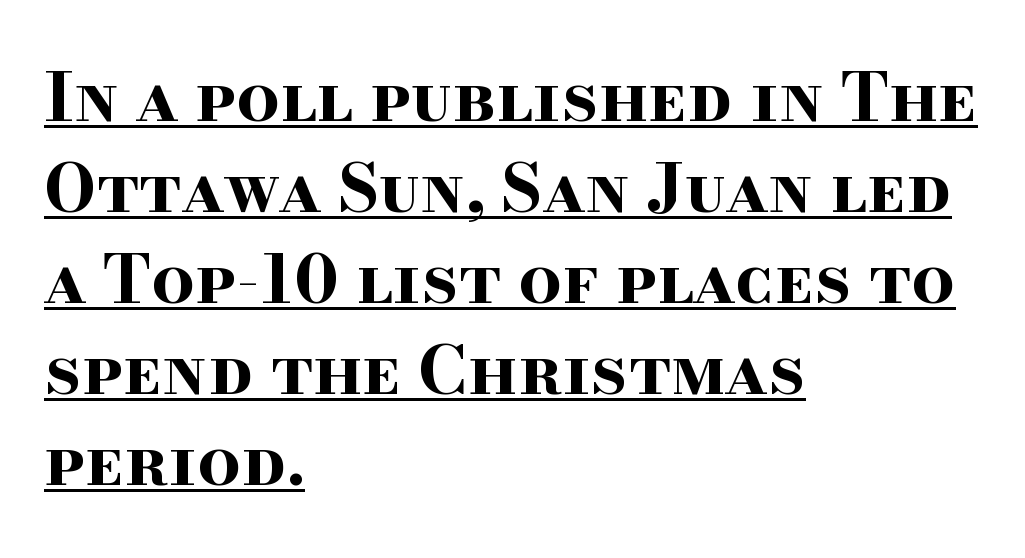
{"serif": "yes", "italic": "no", "bold": "yes", "weight": "bold", "width": "wide", "stroke_contrast": "high", "x_height": "small", "monospaced": "no", "underline": "yes", "align": "left", "line_spacing": "normal", "line_spacing_ratio": 1.34, "letter_spacing": "normal", "letter_spacing_em": 0.0, "glyph_px": 68}
